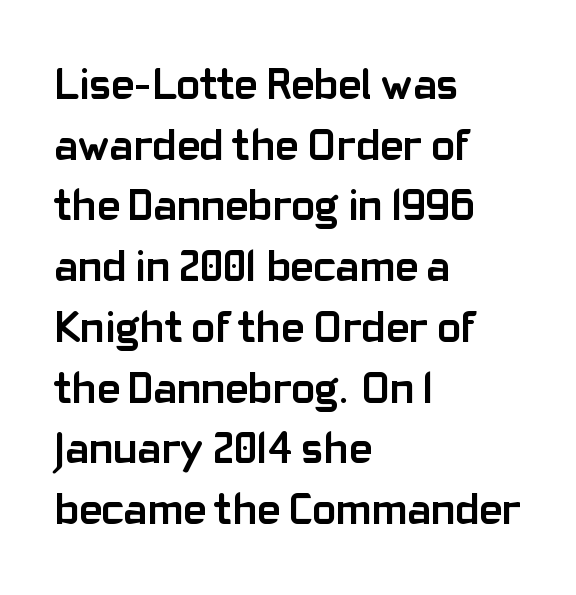
Every stem runs plumb, perpendicular to the baseline. Here the glyphs are tracked normally, forming tight word shapes. A normal amount of white space separates one row of letters from the next. Look at the bottom of the vertical strokes: they stop flat, with no serifs. Every letter is thick-stroked: bold, no question. This sample has the flowing, uneven cadence of proportional lettering.
